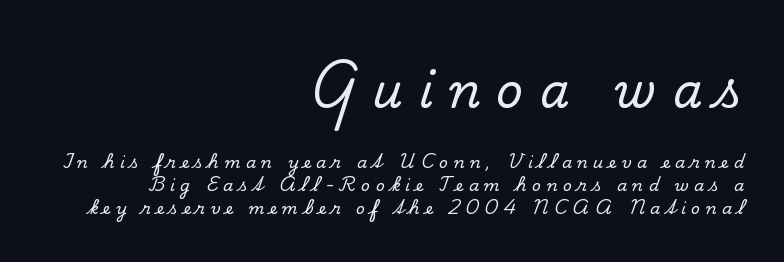
Q: Is the text italic (slanted)? A: Yes.
Q: Is the typeface a serif or a sans-serif typeface? A: Serif.
Q: Is the text underlined? A: No.
Q: How is the paragraph aligned? A: Right-aligned.
Q: Is the spacing between letters normal or unusually wide? A: Unusually wide.
Q: Is the spacing between lines tight, normal or loose? A: Normal.
Q: Which block of text is set in a larger size, the first (top) or the second (bottom)? A: The first (top) one.
Q: Width (condensed, normal, or wide)? A: Normal.
Q: Stroke contrast? A: Low.
Q: x-height? A: Small.
Q: Monospaced? A: No.
